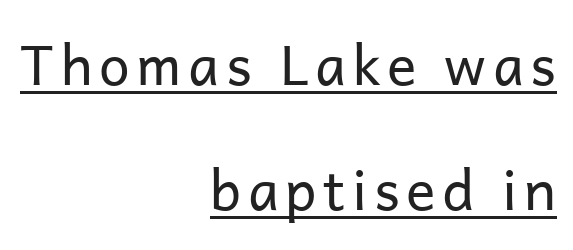
Does the lettering tilt? It doesn't — this is upright. A flush-right, rag-left setting is used for this passage. The vertical gap from one line to the next is large. The string is rendered with underlining switched on. Varying glyph widths throughout — classic text-font behaviour. To sum up the face: it is a sans, with no serifs.
